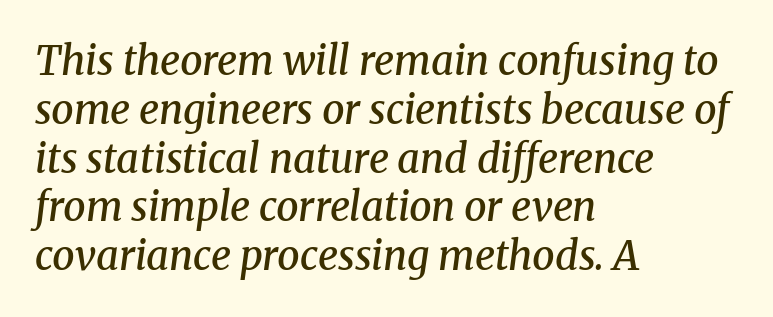
Q: Is the text bold? A: Semi-bold.
Q: Is the text italic (slanted)? A: Yes, it leans right by about 8 degrees.
Q: Is the typeface a serif or a sans-serif typeface? A: Serif.
Q: Is the text underlined? A: No.
Q: How is the paragraph aligned? A: Left-aligned.
Q: Is the spacing between letters normal or unusually wide? A: Normal.
Q: Width (condensed, normal, or wide)? A: Normal.
Q: Stroke contrast? A: Medium.
Q: x-height? A: Medium.
Q: Monospaced? A: No.
